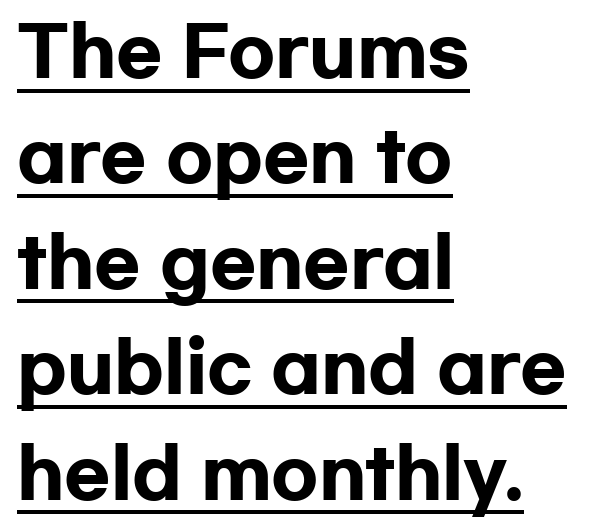
Q: Is the text bold? A: Yes.
Q: Is the text italic (slanted)? A: No, it is upright.
Q: Is the typeface a serif or a sans-serif typeface? A: Sans-serif.
Q: Is the text underlined? A: Yes.
Q: How is the paragraph aligned? A: Left-aligned.
Q: Is the spacing between letters normal or unusually wide? A: Normal.
Q: Is the spacing between lines tight, normal or loose? A: Normal.
Q: Width (condensed, normal, or wide)? A: Wide.
Q: Stroke contrast? A: Low.
Q: x-height? A: Medium.
Q: Monospaced? A: No.
